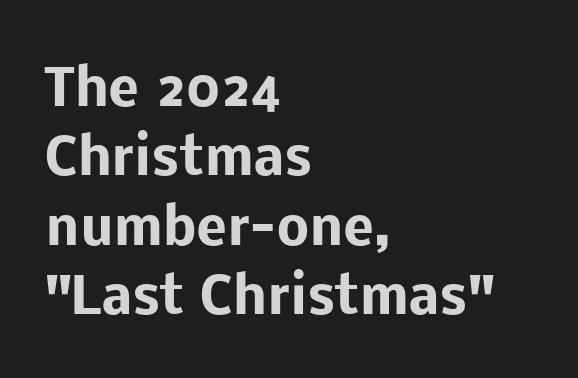
{"serif": "no", "italic": "no", "bold": "yes", "weight": "heavy", "width": "normal", "stroke_contrast": "low", "x_height": "medium", "monospaced": "no", "underline": "no", "align": "left", "line_spacing": "normal", "line_spacing_ratio": 1.36, "letter_spacing": "normal", "letter_spacing_em": 0.0, "glyph_px": 51}
